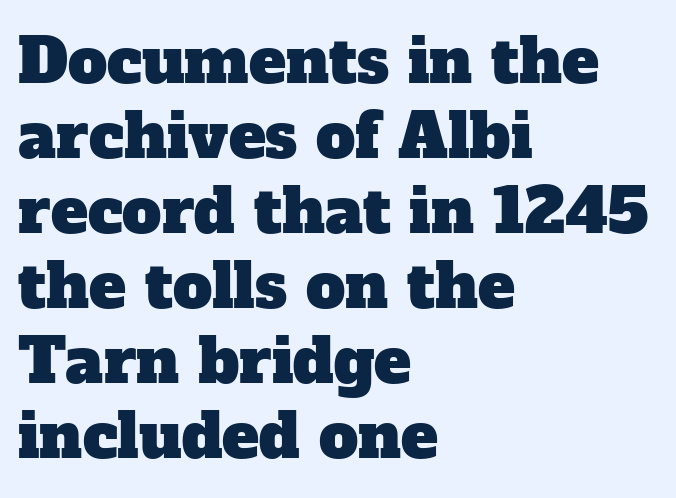
{"serif": "yes", "width": "normal", "stroke_contrast": "low", "x_height": "medium", "monospaced": "no", "underline": "no", "align": "left", "line_spacing_ratio": 1.21, "letter_spacing": "normal", "letter_spacing_em": 0.0, "glyph_px": 62}
